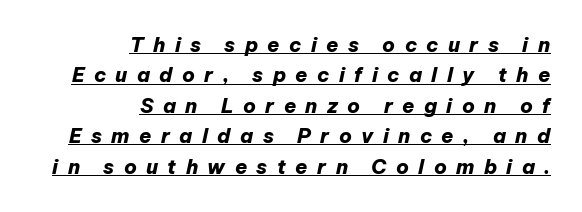
The image shows 20 px bold type, italic (leaning right); set right-aligned, normal line spacing (1.52x), unusually wide letter spacing (+0.47 em), underlined.
